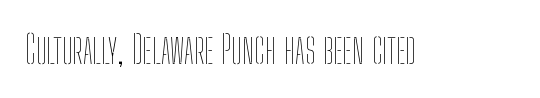
{"italic": "no", "bold": "no", "weight": "thin", "width": "condensed", "stroke_contrast": "low", "x_height": "medium", "monospaced": "no", "underline": "no", "letter_spacing": "normal", "letter_spacing_em": 0.0, "glyph_px": 39}
